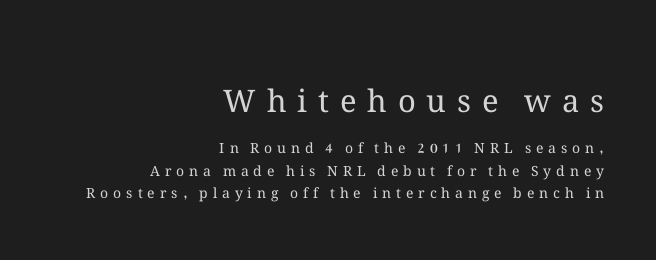
Q: Is the text bold? A: No.
Q: Is the text italic (slanted)? A: No, it is upright.
Q: Is the text underlined? A: No.
Q: How is the paragraph aligned? A: Right-aligned.
Q: Is the spacing between letters normal or unusually wide? A: Unusually wide.
Q: Is the spacing between lines tight, normal or loose? A: Normal.
Q: Which block of text is set in a larger size, the first (top) or the second (bottom)? A: The first (top) one.
Q: Width (condensed, normal, or wide)? A: Normal.
Q: Stroke contrast? A: Medium.
Q: x-height? A: Medium.
Q: Monospaced? A: No.
